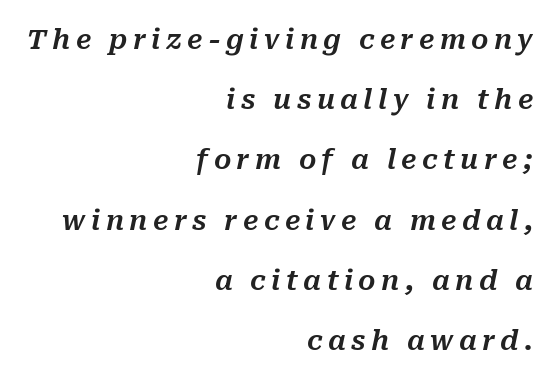
The image shows 27 px text type, italic (leaning right); set right-aligned, loose line spacing (2.23x), unusually wide letter spacing (+0.2 em), not underlined.
